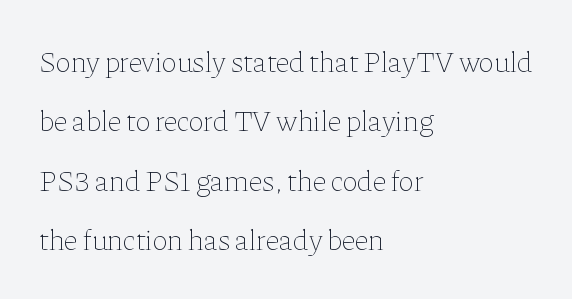
{"italic": "no", "bold": "no", "weight": "thin", "width": "normal", "stroke_contrast": "low", "x_height": "medium", "monospaced": "no", "underline": "no", "align": "left", "line_spacing": "loose", "line_spacing_ratio": 2.05, "letter_spacing": "normal", "letter_spacing_em": 0.0, "glyph_px": 29}
